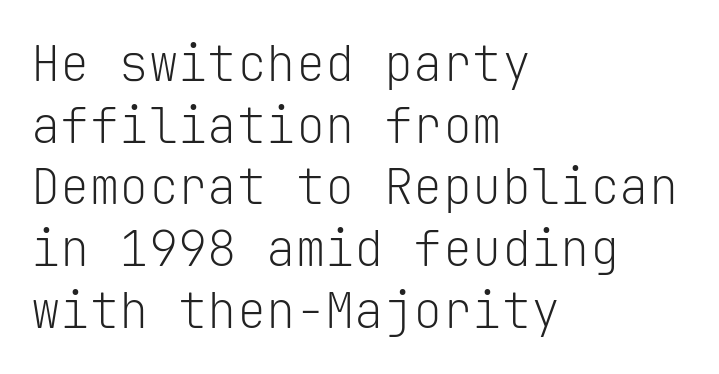
Q: Is the text bold? A: No.
Q: Is the text italic (slanted)? A: No, it is upright.
Q: Is the typeface a serif or a sans-serif typeface? A: Sans-serif.
Q: Is the text underlined? A: No.
Q: How is the paragraph aligned? A: Left-aligned.
Q: Is the spacing between letters normal or unusually wide? A: Normal.
Q: Is the spacing between lines tight, normal or loose? A: Normal.
Q: Width (condensed, normal, or wide)? A: Normal.
Q: Stroke contrast? A: Low.
Q: x-height? A: Medium.
Q: Monospaced? A: Yes.
